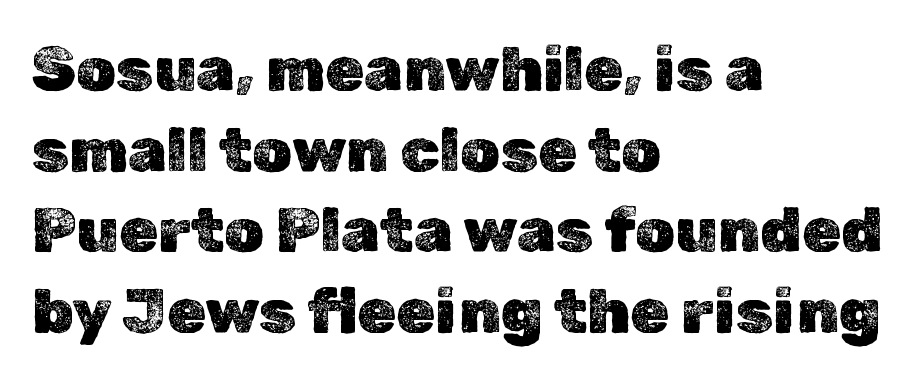
The image shows 63 px text type, upright; set left-aligned, normal line spacing (1.28x), normal letter spacing, not underlined; a medium x-height.
